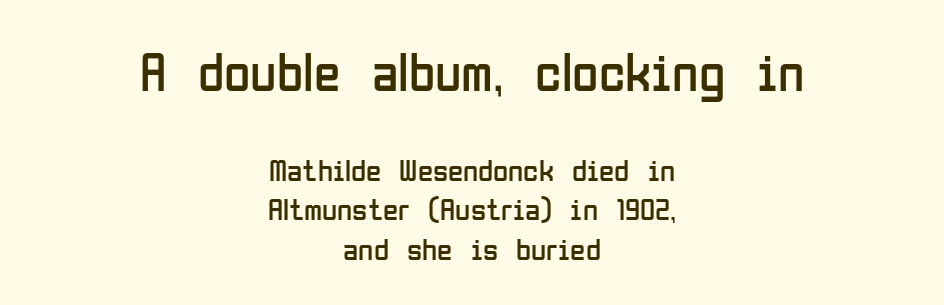
{"serif": "no", "italic": "no", "bold": "no", "weight": "regular", "width": "condensed", "stroke_contrast": "low", "x_height": "medium", "monospaced": "no", "underline": "no", "align": "center", "line_spacing": "normal", "line_spacing_ratio": 1.27, "letter_spacing": "normal", "letter_spacing_em": 0.0, "larger_block": "first", "size_ratio": 1.74, "glyph_px": 54}
